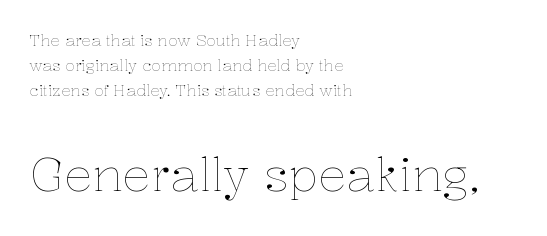
The image shows 47 px thin type, upright; set left-aligned, normal line spacing (1.56x), normal letter spacing, not underlined; the second (bottom) block is 2.94x larger; low stroke contrast and a medium x-height.
